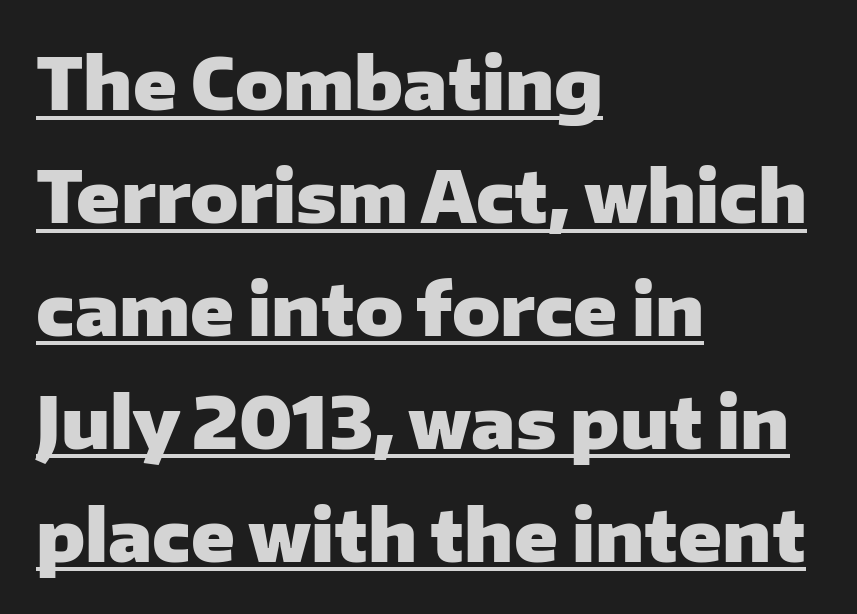
Q: Is the text bold? A: Yes.
Q: Is the text italic (slanted)? A: No, it is upright.
Q: Is the typeface a serif or a sans-serif typeface? A: Sans-serif.
Q: Is the text underlined? A: Yes.
Q: How is the paragraph aligned? A: Left-aligned.
Q: Is the spacing between letters normal or unusually wide? A: Normal.
Q: Is the spacing between lines tight, normal or loose? A: Normal.
Q: Width (condensed, normal, or wide)? A: Normal.
Q: Stroke contrast? A: Low.
Q: x-height? A: Medium.
Q: Monospaced? A: No.
